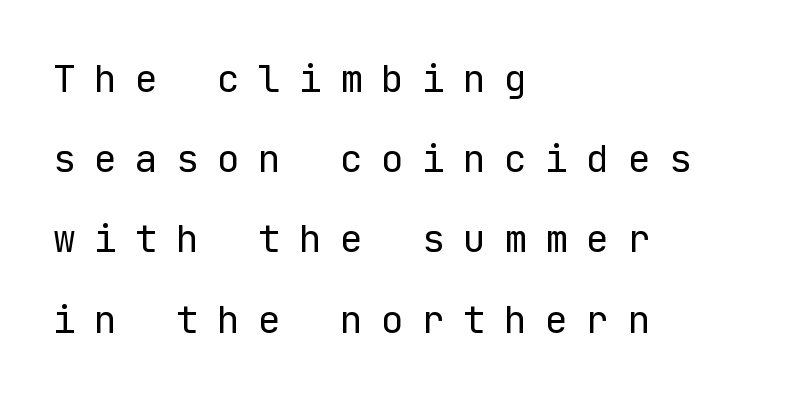
Compared with a typical body face, this is equally light or lighter still. This sample uses an upright cut, with every glyph sitting square on the baseline. Which margin do the lines hug? The left one — the right edge is uneven. Honestly, the letter spacing is so wide it's the main thing you notice. Summary of vertical rhythm: relaxed, with wide interline spacing.
